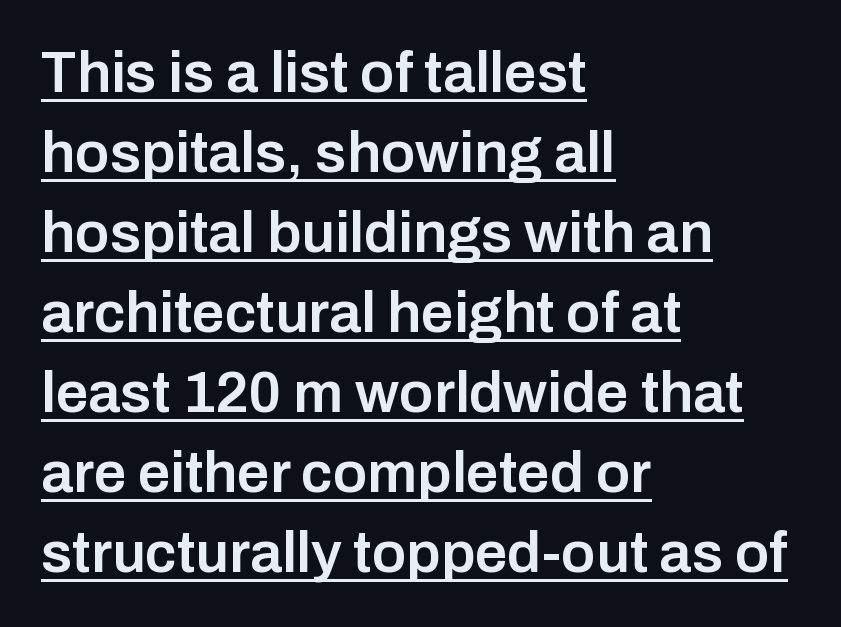
The image shows 58 px semibold sans-serif type, upright; set left-aligned, normal line spacing (1.38x), normal letter spacing, underlined; low stroke contrast and a medium x-height.
